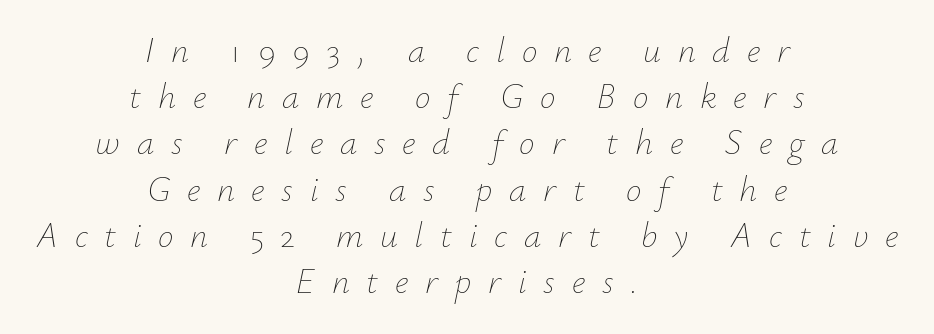
The image shows 35 px thin type, italic (leaning right); set centered, normal line spacing (1.32x), unusually wide letter spacing (+0.48 em), not underlined; low stroke contrast and a small x-height.
